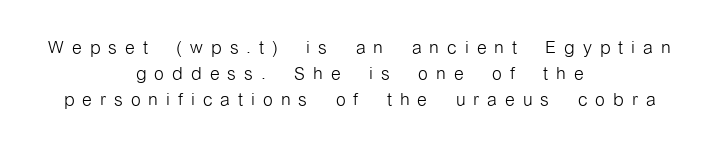
Words appear elongated and porous because spacing is wide. Is the type heavy? It reads as light-to-regular instead. Very little white space separates one row of letters from the next. The area under the type is left untouched. Horizontally, the lines are justified to the midpoint only. Italic? Not at all — the glyphs are vertical.
